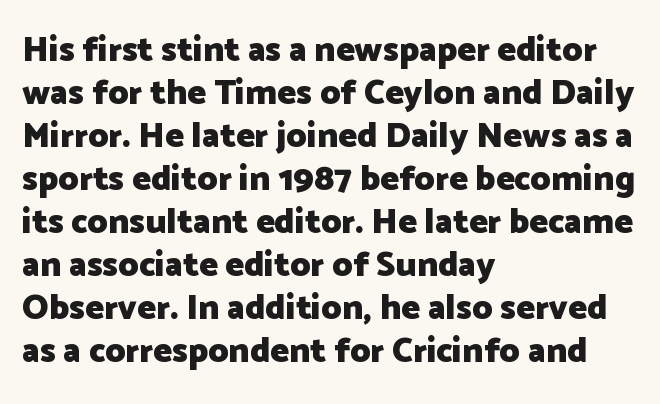
The image shows 35 px heavy sans-serif type, upright; set left-aligned, line spacing 1.23x, normal letter spacing, not underlined; low stroke contrast and a medium x-height.
